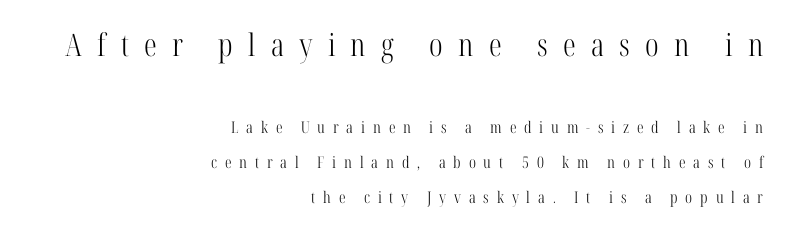
Q: Is the text bold? A: No.
Q: Is the text italic (slanted)? A: No, it is upright.
Q: Is the typeface a serif or a sans-serif typeface? A: Serif.
Q: Is the text underlined? A: No.
Q: How is the paragraph aligned? A: Right-aligned.
Q: Is the spacing between letters normal or unusually wide? A: Unusually wide.
Q: Is the spacing between lines tight, normal or loose? A: Loose.
Q: Which block of text is set in a larger size, the first (top) or the second (bottom)? A: The first (top) one.
Q: Width (condensed, normal, or wide)? A: Condensed.
Q: Stroke contrast? A: High.
Q: x-height? A: Medium.
Q: Monospaced? A: No.
